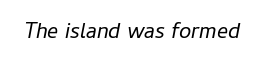
The image shows 22 px text type, italic (leaning right); set normal letter spacing, not underlined.
